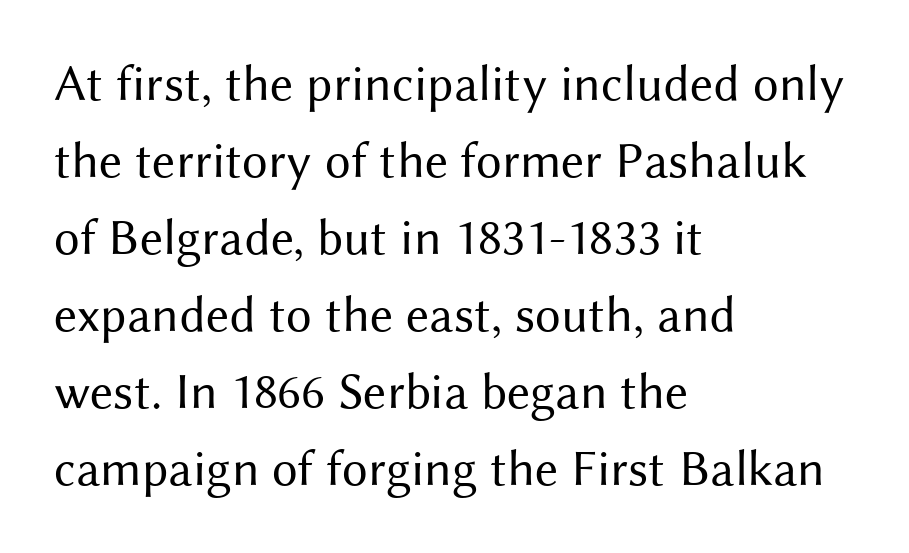
{"serif": "no", "italic": "no", "bold": "no", "weight": "regular", "width": "normal", "stroke_contrast": "medium", "x_height": "medium", "monospaced": "no", "underline": "no", "align": "left", "line_spacing": "normal", "line_spacing_ratio": 1.51, "letter_spacing": "normal", "letter_spacing_em": 0.0, "glyph_px": 51}
